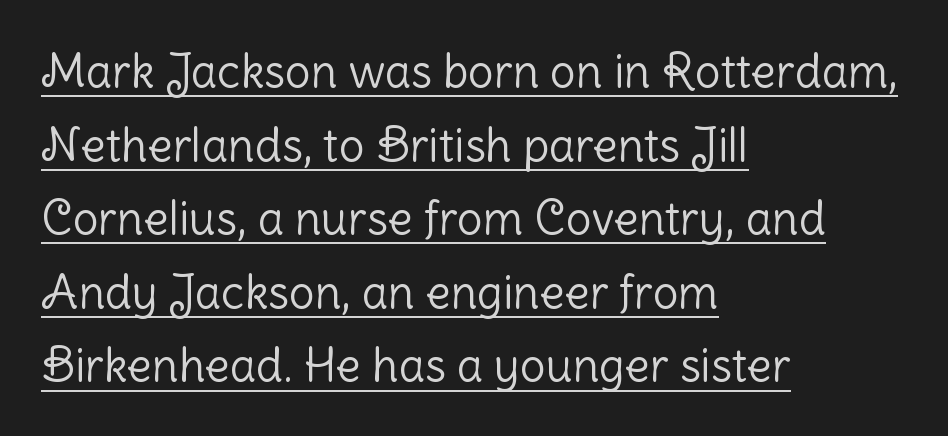
Do the characters align in a grid? No, the font is proportional. No letter is thick-stroked: the sample isn't bold. The lines in this sample share a left origin and differ only in where they stop. The lettering stays uniformly vertical, giving the passage a roman look. Each letter's strokes conclude bluntly, with no projecting serifs.
